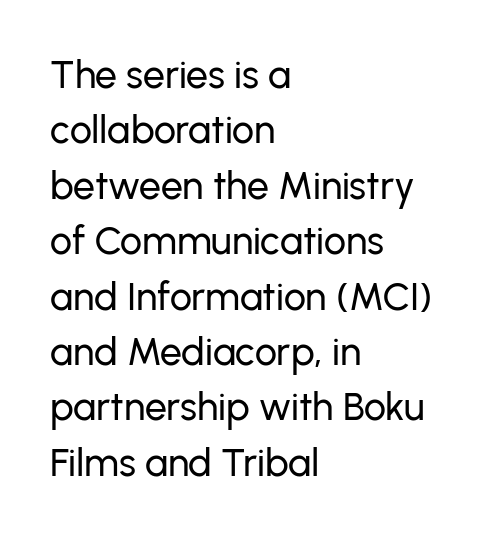
Q: Is the text italic (slanted)? A: No, it is upright.
Q: Is the typeface a serif or a sans-serif typeface? A: Sans-serif.
Q: Is the text underlined? A: No.
Q: How is the paragraph aligned? A: Left-aligned.
Q: Is the spacing between letters normal or unusually wide? A: Normal.
Q: Is the spacing between lines tight, normal or loose? A: Normal.
Q: Width (condensed, normal, or wide)? A: Normal.
Q: Stroke contrast? A: Low.
Q: x-height? A: Medium.
Q: Monospaced? A: No.
